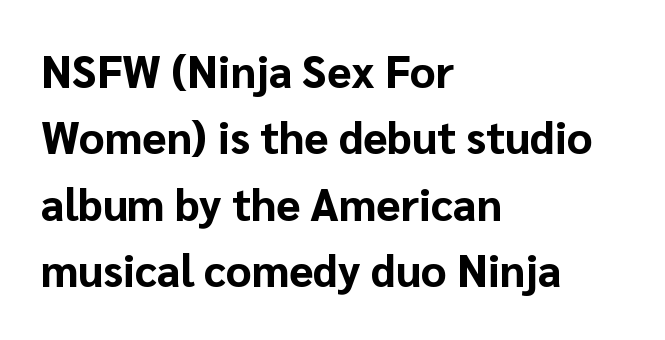
Q: Is the text bold? A: Yes.
Q: Is the text italic (slanted)? A: No, it is upright.
Q: Is the typeface a serif or a sans-serif typeface? A: Sans-serif.
Q: Is the text underlined? A: No.
Q: How is the paragraph aligned? A: Left-aligned.
Q: Is the spacing between letters normal or unusually wide? A: Normal.
Q: Is the spacing between lines tight, normal or loose? A: Normal.
Q: Width (condensed, normal, or wide)? A: Normal.
Q: Stroke contrast? A: Low.
Q: x-height? A: Medium.
Q: Monospaced? A: No.
